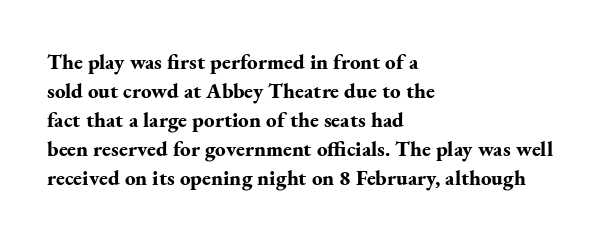
Q: Is the text bold? A: Yes.
Q: Is the text italic (slanted)? A: No, it is upright.
Q: Is the text underlined? A: No.
Q: How is the paragraph aligned? A: Left-aligned.
Q: Is the spacing between letters normal or unusually wide? A: Normal.
Q: Is the spacing between lines tight, normal or loose? A: Normal.
